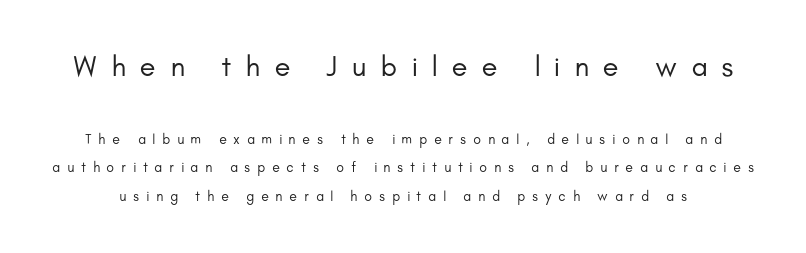
Q: Is the text bold? A: No.
Q: Is the text italic (slanted)? A: No, it is upright.
Q: Is the typeface a serif or a sans-serif typeface? A: Sans-serif.
Q: Is the text underlined? A: No.
Q: Is the spacing between letters normal or unusually wide? A: Unusually wide.
Q: Is the spacing between lines tight, normal or loose? A: Loose.
Q: Which block of text is set in a larger size, the first (top) or the second (bottom)? A: The first (top) one.
Q: Width (condensed, normal, or wide)? A: Normal.
Q: Stroke contrast? A: Low.
Q: x-height? A: Small.
Q: Monospaced? A: No.
